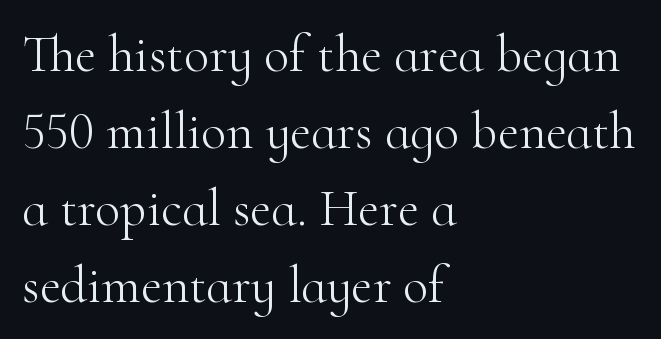
The image shows 52 px light serif type, upright; set left-aligned, normal line spacing (1.48x), normal letter spacing, not underlined; high stroke contrast and a small x-height.
